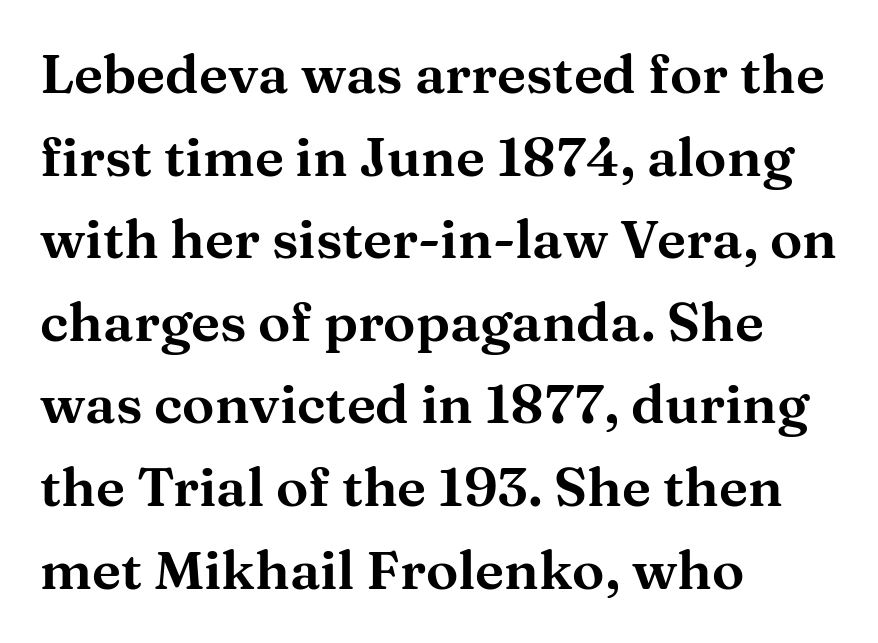
{"serif": "yes", "italic": "no", "width": "wide", "stroke_contrast": "medium", "x_height": "medium", "monospaced": "no", "underline": "no", "align": "left", "line_spacing": "normal", "line_spacing_ratio": 1.53, "letter_spacing": "normal", "letter_spacing_em": 0.0, "glyph_px": 54}
